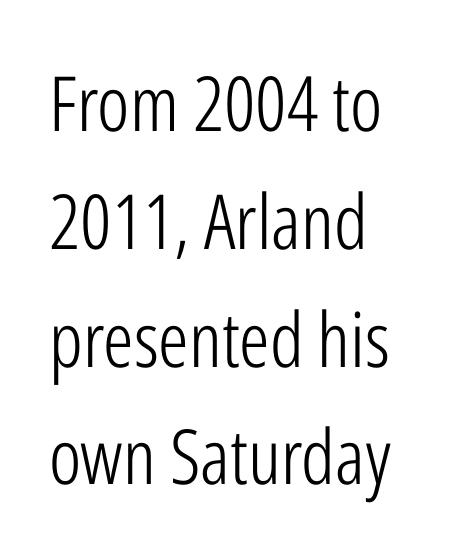
One-word summary of the alignment: left. Underlining? Definitely not there. Stem width sits at or under what a default text font uses. Does the leading feel generous? No, just average. Spacing between characters is what you'd get straight out of the box.
